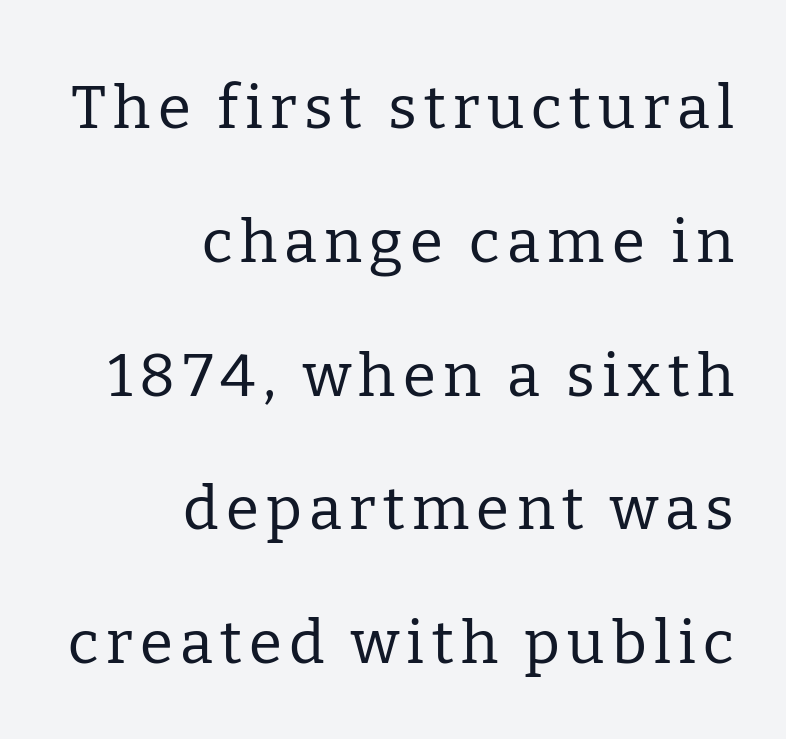
Q: Is the text bold? A: No.
Q: Is the text italic (slanted)? A: No, it is upright.
Q: Is the typeface a serif or a sans-serif typeface? A: Serif.
Q: Is the text underlined? A: No.
Q: How is the paragraph aligned? A: Right-aligned.
Q: Is the spacing between lines tight, normal or loose? A: Loose.
Q: Width (condensed, normal, or wide)? A: Normal.
Q: Stroke contrast? A: Low.
Q: x-height? A: Medium.
Q: Monospaced? A: No.
